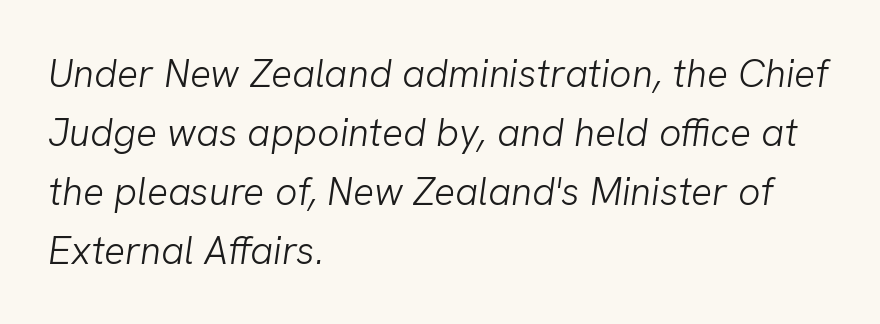
{"serif": "no", "bold": "no", "weight": "light", "width": "normal", "stroke_contrast": "low", "x_height": "medium", "monospaced": "no", "underline": "no", "align": "left", "line_spacing": "normal", "line_spacing_ratio": 1.51, "letter_spacing": "normal", "letter_spacing_em": 0.0, "glyph_px": 39}
